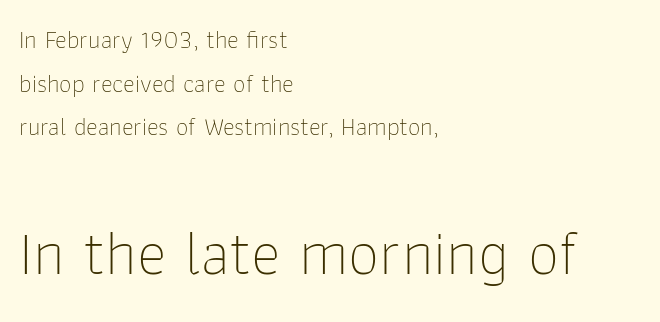
{"serif": "no", "italic": "no", "bold": "no", "weight": "thin", "width": "normal", "stroke_contrast": "low", "x_height": "medium", "monospaced": "no", "underline": "no", "align": "left", "line_spacing_ratio": 1.75, "letter_spacing": "normal", "letter_spacing_em": 0.0, "larger_block": "second", "size_ratio": 2.52, "glyph_px": 63}
